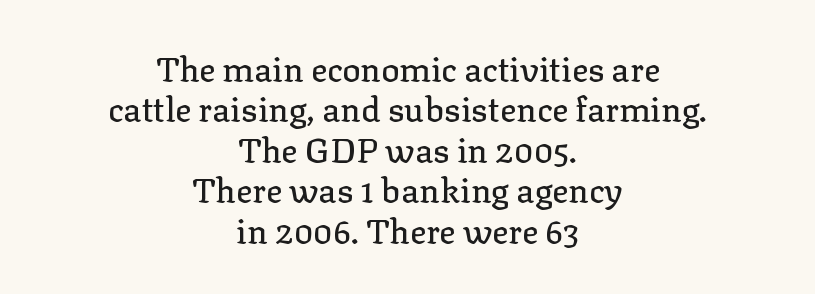
Q: Is the text italic (slanted)? A: No, it is upright.
Q: Is the typeface a serif or a sans-serif typeface? A: Serif.
Q: Is the text underlined? A: No.
Q: How is the paragraph aligned? A: Centered.
Q: Is the spacing between letters normal or unusually wide? A: Normal.
Q: Width (condensed, normal, or wide)? A: Normal.
Q: Stroke contrast? A: Low.
Q: x-height? A: Medium.
Q: Monospaced? A: No.
